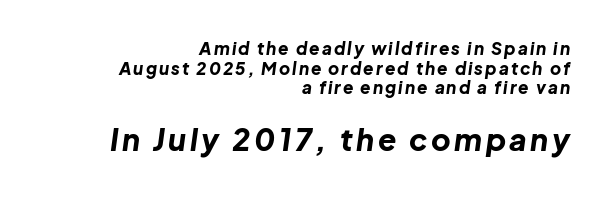
{"italic": "yes", "lean": "right", "slant_degrees": 8, "bold": "yes", "weight": "bold", "width": "normal", "stroke_contrast": "low", "x_height": "medium", "monospaced": "no", "underline": "no", "align": "right", "line_spacing_ratio": 1.16, "larger_block": "second", "size_ratio": 1.76, "glyph_px": 30}
